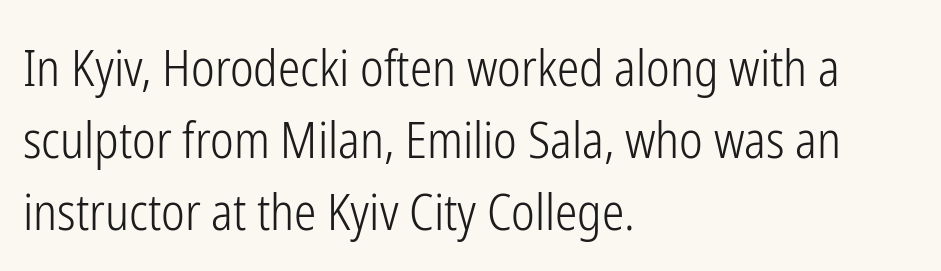
The image shows 50 px light, condensed sans-serif type, upright; set left-aligned, normal line spacing (1.44x), normal letter spacing, not underlined; low stroke contrast and a medium x-height.
